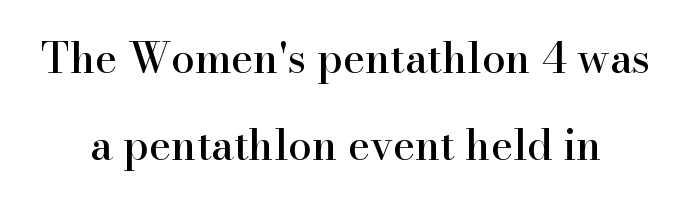
Q: Is the text italic (slanted)? A: No, it is upright.
Q: Is the typeface a serif or a sans-serif typeface? A: Serif.
Q: Is the text underlined? A: No.
Q: Is the spacing between letters normal or unusually wide? A: Normal.
Q: Is the spacing between lines tight, normal or loose? A: Loose.
Q: Width (condensed, normal, or wide)? A: Normal.
Q: Stroke contrast? A: High.
Q: x-height? A: Small.
Q: Monospaced? A: No.
